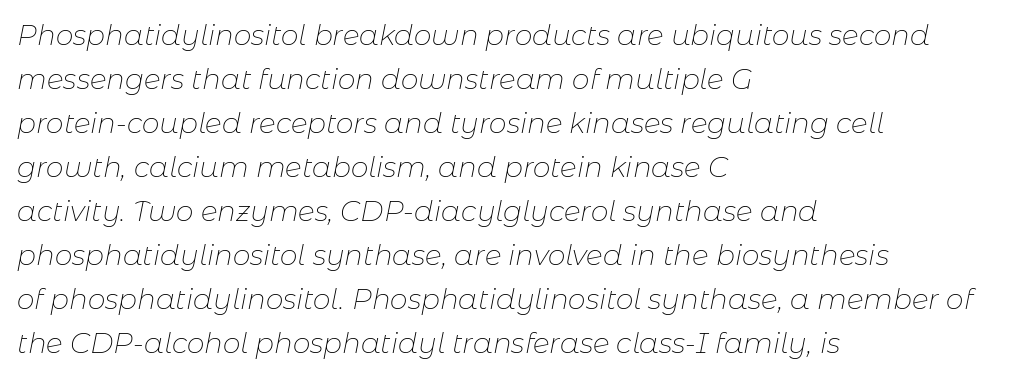
The rendering uses a moderate line-height, typical for paragraphs. Looking at the ascenders, they clearly lean. Underlining? Definitely not there. These lines are rendered in a variable-pitch font. Is the type heavy? It reads as light-to-regular instead.
